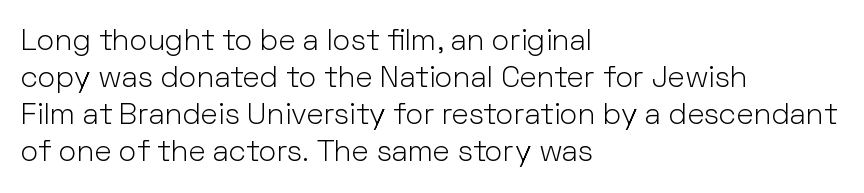
Q: Is the text bold? A: No.
Q: Is the text italic (slanted)? A: No, it is upright.
Q: Is the typeface a serif or a sans-serif typeface? A: Sans-serif.
Q: Is the text underlined? A: No.
Q: How is the paragraph aligned? A: Left-aligned.
Q: Is the spacing between letters normal or unusually wide? A: Normal.
Q: Width (condensed, normal, or wide)? A: Normal.
Q: Stroke contrast? A: Low.
Q: x-height? A: Medium.
Q: Monospaced? A: No.
